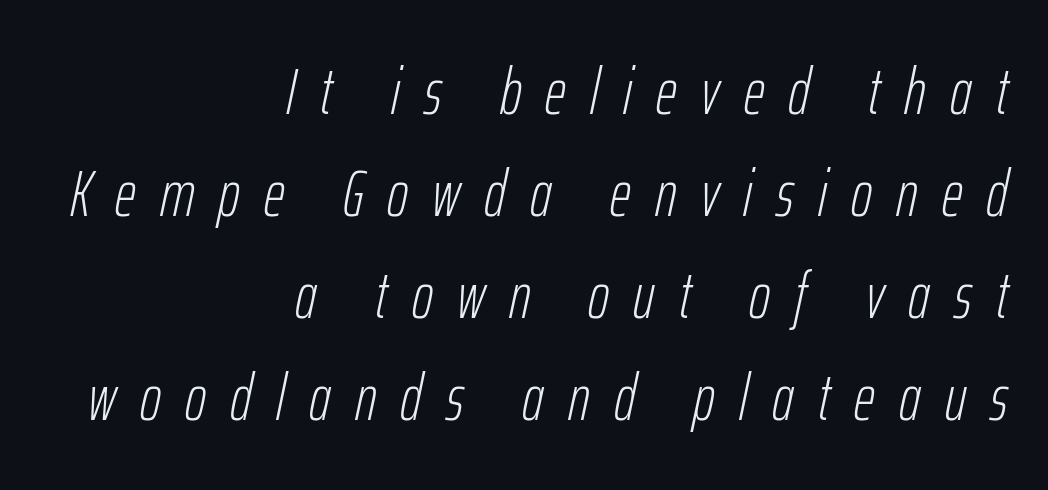
Q: Is the text bold? A: No.
Q: Is the text italic (slanted)? A: Yes, it leans right by about 12 degrees.
Q: Is the text underlined? A: No.
Q: How is the paragraph aligned? A: Right-aligned.
Q: Is the spacing between letters normal or unusually wide? A: Unusually wide.
Q: Is the spacing between lines tight, normal or loose? A: Normal.
Q: Width (condensed, normal, or wide)? A: Condensed.
Q: Stroke contrast? A: Low.
Q: x-height? A: Medium.
Q: Monospaced? A: No.
